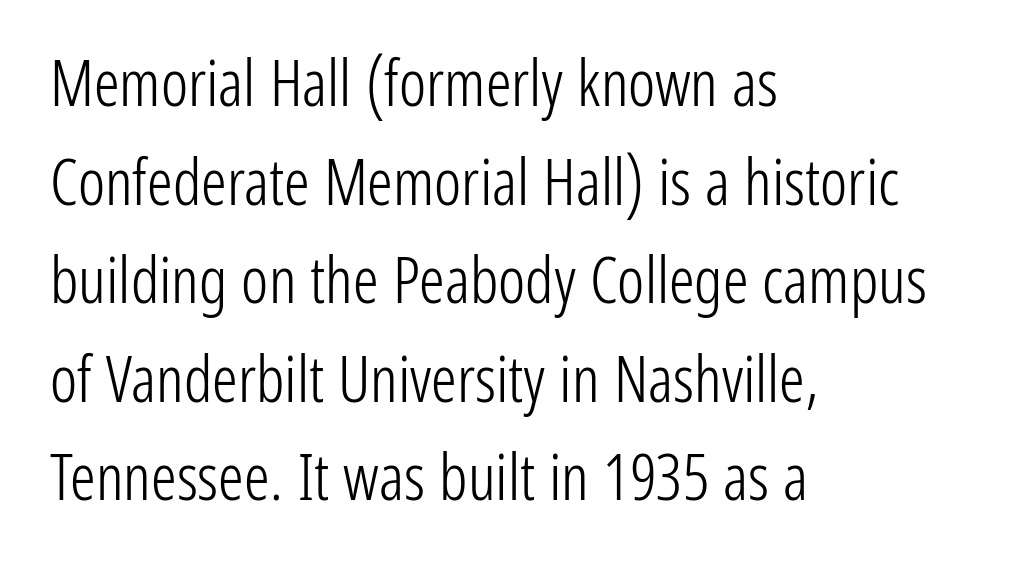
No chunkiness to these letters — they're not bold. Evenly set lines give the paragraph a standard silhouette. Stroke terminals: plain, sans-serif. Do the characters align in a grid? No, the font is proportional. The horizontal fit of the characters is conventional and even.
